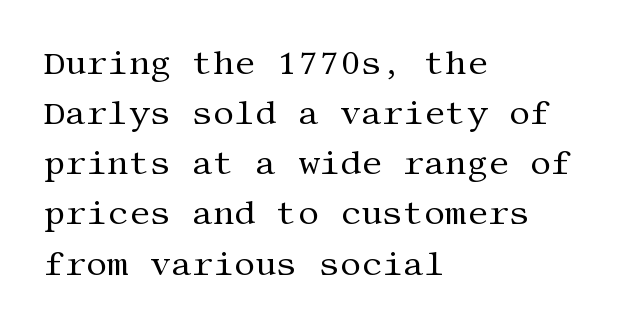
The image shows 33 px regular-weight serif type, upright; set left-aligned, normal line spacing (1.52x), normal letter spacing, not underlined; medium stroke contrast and a large x-height.
